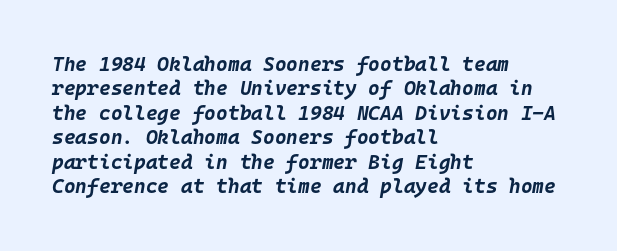
Q: Is the text bold? A: Yes.
Q: Is the text italic (slanted)? A: Yes, it leans right by about 10 degrees.
Q: Is the text underlined? A: No.
Q: How is the paragraph aligned? A: Left-aligned.
Q: Is the spacing between letters normal or unusually wide? A: Normal.
